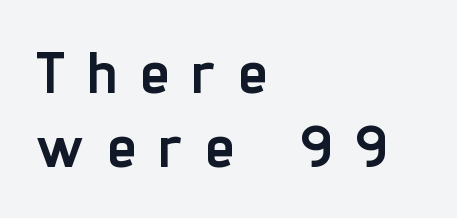
The image shows 59 px semibold, condensed sans-serif type, upright; set left-aligned, normal line spacing (1.26x), unusually wide letter spacing (+0.4 em), not underlined; low stroke contrast and a medium x-height.
